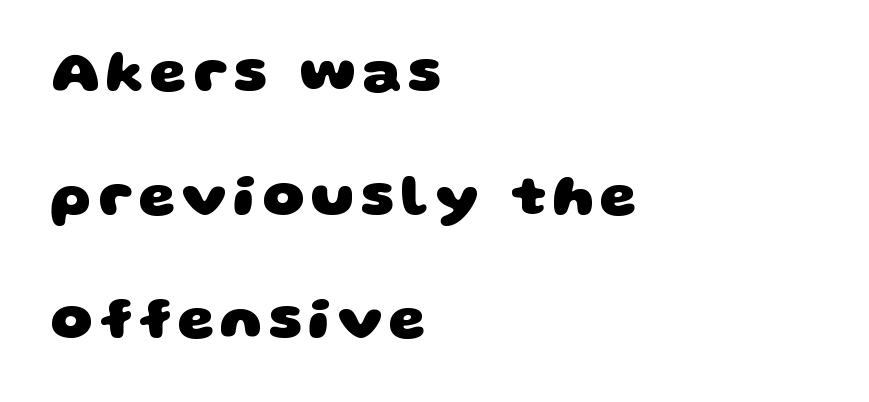
The image shows 58 px heavy, wide sans-serif type; set left-aligned, loose line spacing (2.13x), not underlined; low stroke contrast and a large x-height.
